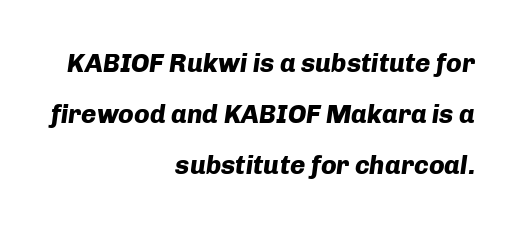
The image shows 26 px bold type, italic (leaning right); set right-aligned, loose line spacing (1.96x), normal letter spacing, not underlined.
